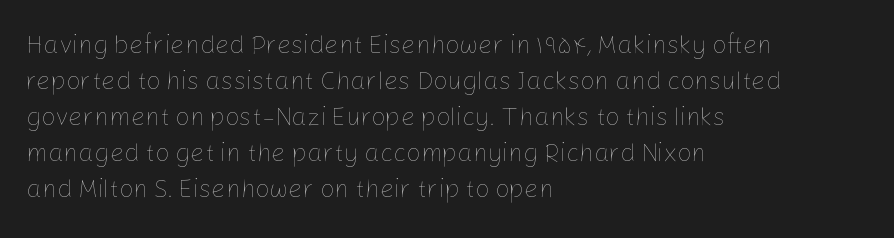
The rendering anchors every line to the left-hand side. Words appear dense and cohesive because spacing is normal. Does the leading feel generous? No, just average. A quiet, ordinary-to-light weight characterises the typeface.
